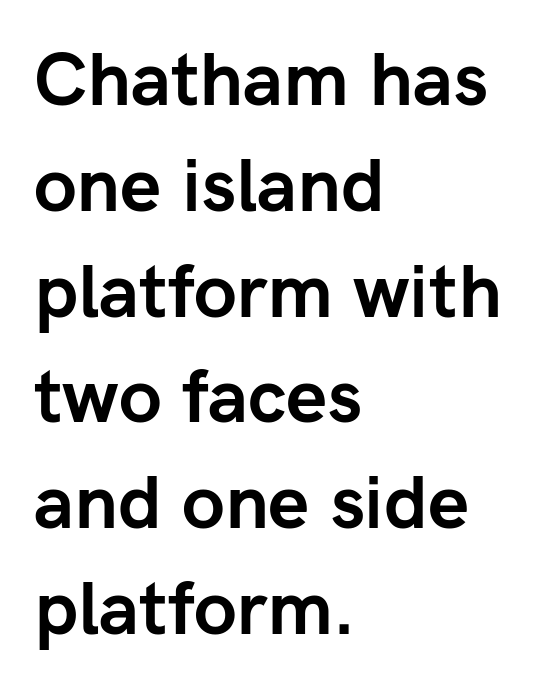
The image shows 74 px semibold sans-serif type, upright; set left-aligned, normal line spacing (1.43x), normal letter spacing, not underlined; low stroke contrast and a medium x-height.
